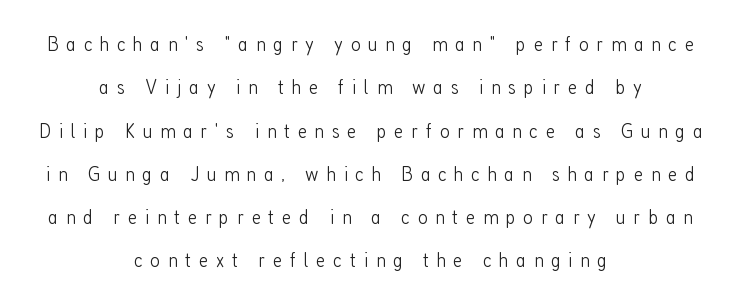
The image shows 21 px text type, upright; set centered, loose line spacing (2.06x), unusually wide letter spacing (+0.37 em), not underlined.
